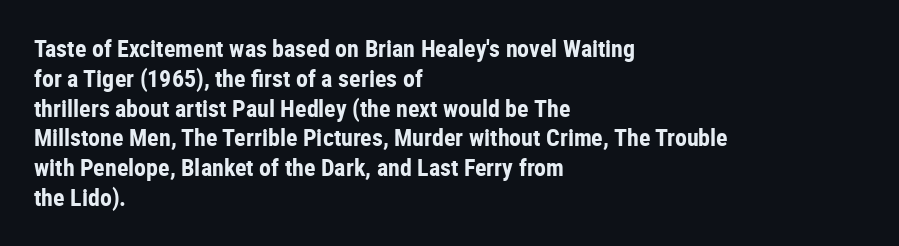
{"italic": "no", "bold": "yes", "underline": "no", "align": "left", "line_spacing_ratio": 1.24, "letter_spacing": "normal", "letter_spacing_em": 0.0, "glyph_px": 24}
